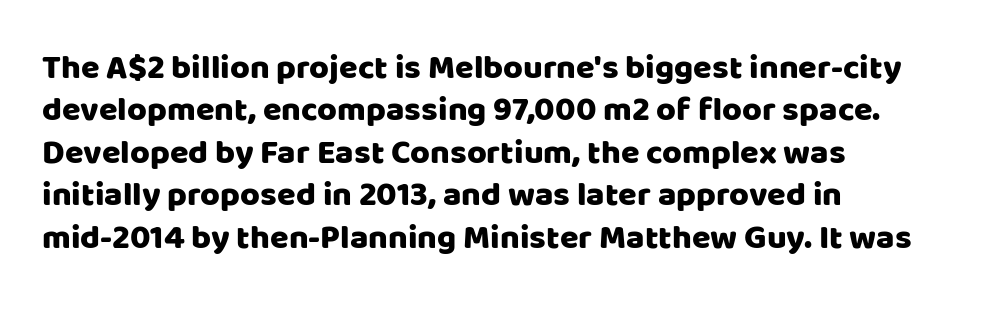
Q: Is the text italic (slanted)? A: No, it is upright.
Q: Is the typeface a serif or a sans-serif typeface? A: Sans-serif.
Q: Is the text underlined? A: No.
Q: How is the paragraph aligned? A: Left-aligned.
Q: Is the spacing between letters normal or unusually wide? A: Normal.
Q: Is the spacing between lines tight, normal or loose? A: Normal.
Q: Width (condensed, normal, or wide)? A: Normal.
Q: Stroke contrast? A: Low.
Q: x-height? A: Large.
Q: Monospaced? A: No.
